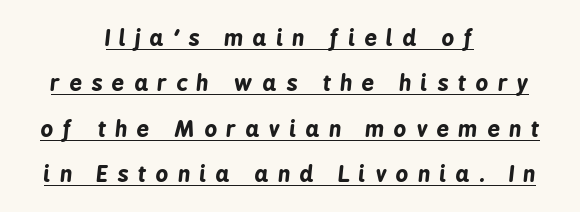
This sample trades compactness for vertical openness between lines. Looks like someone drew a line under every word here. The whole block is typeset with a tilt. Neither beginnings nor endings align; midpoints do. Words appear elongated and porous because spacing is wide.
